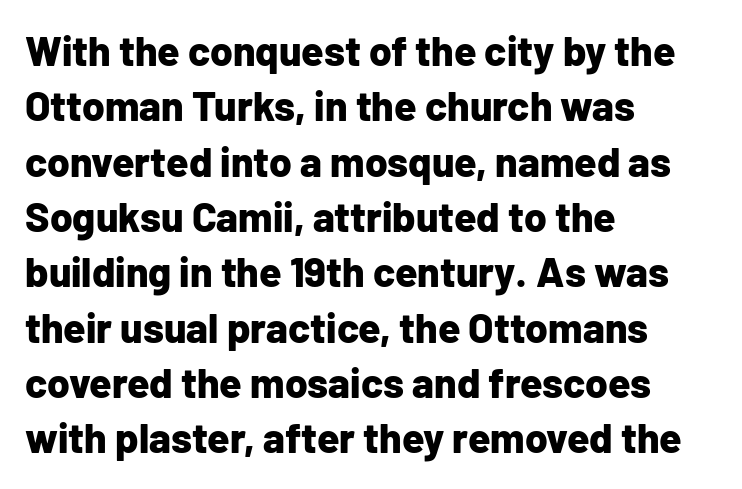
Q: Is the text bold? A: Yes.
Q: Is the text italic (slanted)? A: No, it is upright.
Q: Is the typeface a serif or a sans-serif typeface? A: Sans-serif.
Q: Is the text underlined? A: No.
Q: How is the paragraph aligned? A: Left-aligned.
Q: Is the spacing between letters normal or unusually wide? A: Normal.
Q: Is the spacing between lines tight, normal or loose? A: Normal.
Q: Width (condensed, normal, or wide)? A: Normal.
Q: Stroke contrast? A: Low.
Q: x-height? A: Medium.
Q: Monospaced? A: No.
